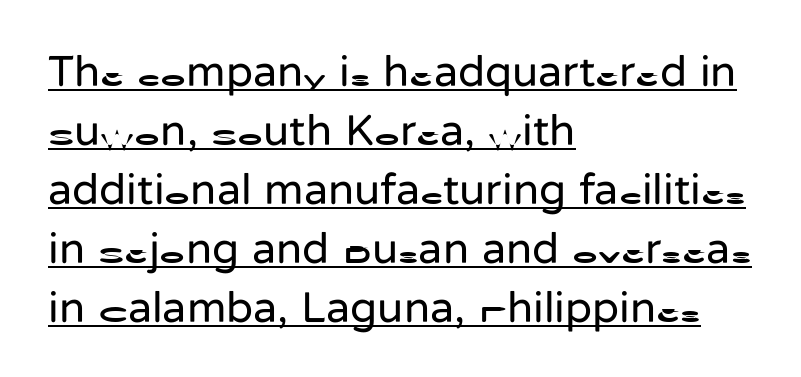
Q: Is the text bold? A: No.
Q: Is the text italic (slanted)? A: No, it is upright.
Q: Is the typeface a serif or a sans-serif typeface? A: Sans-serif.
Q: Is the text underlined? A: Yes.
Q: How is the paragraph aligned? A: Left-aligned.
Q: Is the spacing between letters normal or unusually wide? A: Normal.
Q: Is the spacing between lines tight, normal or loose? A: Normal.
Q: Width (condensed, normal, or wide)? A: Normal.
Q: Stroke contrast? A: Low.
Q: x-height? A: Medium.
Q: Monospaced? A: No.
